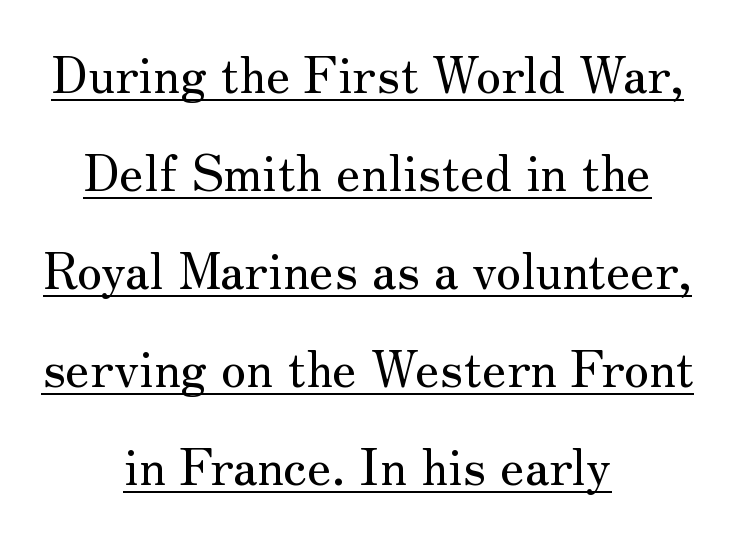
{"serif": "yes", "italic": "no", "width": "normal", "stroke_contrast": "medium", "x_height": "small", "monospaced": "no", "underline": "yes", "align": "center", "line_spacing": "loose", "line_spacing_ratio": 1.96, "letter_spacing": "normal", "letter_spacing_em": 0.0, "glyph_px": 50}
